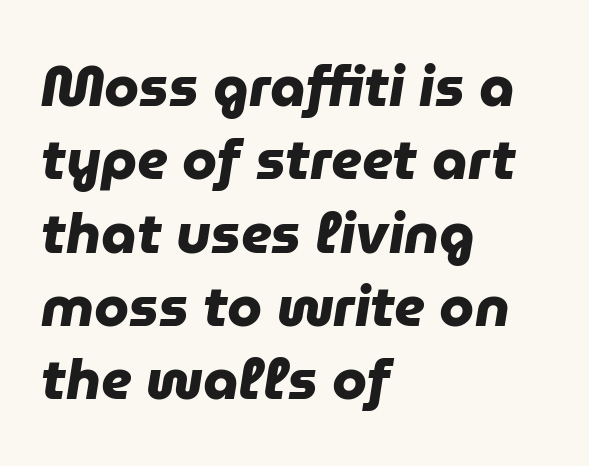
Q: Is the text bold? A: Yes.
Q: Is the typeface a serif or a sans-serif typeface? A: Sans-serif.
Q: Is the text underlined? A: No.
Q: How is the paragraph aligned? A: Left-aligned.
Q: Is the spacing between letters normal or unusually wide? A: Normal.
Q: Is the spacing between lines tight, normal or loose? A: Normal.
Q: Width (condensed, normal, or wide)? A: Normal.
Q: Stroke contrast? A: Low.
Q: x-height? A: Medium.
Q: Monospaced? A: No.
